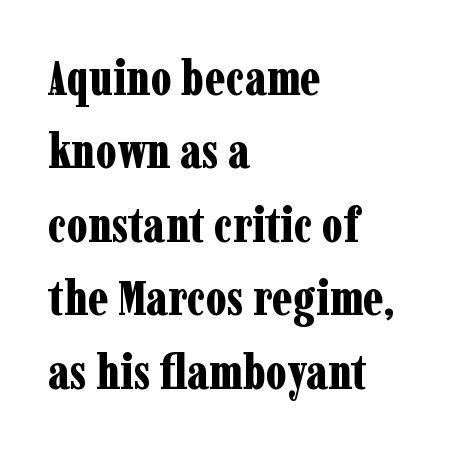
Q: Is the text bold? A: Yes.
Q: Is the text italic (slanted)? A: No, it is upright.
Q: Is the typeface a serif or a sans-serif typeface? A: Serif.
Q: Is the text underlined? A: No.
Q: How is the paragraph aligned? A: Left-aligned.
Q: Is the spacing between letters normal or unusually wide? A: Normal.
Q: Is the spacing between lines tight, normal or loose? A: Normal.
Q: Width (condensed, normal, or wide)? A: Condensed.
Q: Stroke contrast? A: Low.
Q: x-height? A: Medium.
Q: Monospaced? A: No.
